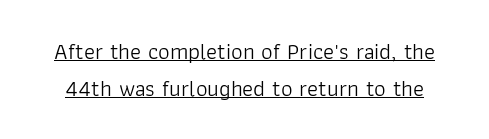
Q: Is the text bold? A: No.
Q: Is the text italic (slanted)? A: No, it is upright.
Q: Is the text underlined? A: Yes.
Q: Is the spacing between letters normal or unusually wide? A: Normal.
Q: Is the spacing between lines tight, normal or loose? A: Normal.
